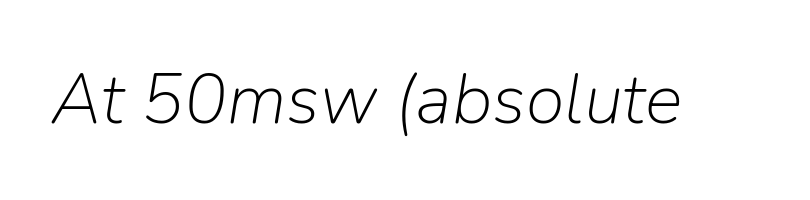
Q: Is the text bold? A: No.
Q: Is the text italic (slanted)? A: Yes, it leans right by about 9 degrees.
Q: Is the text underlined? A: No.
Q: Is the spacing between letters normal or unusually wide? A: Normal.
Q: Width (condensed, normal, or wide)? A: Normal.
Q: Stroke contrast? A: Low.
Q: x-height? A: Medium.
Q: Monospaced? A: No.
